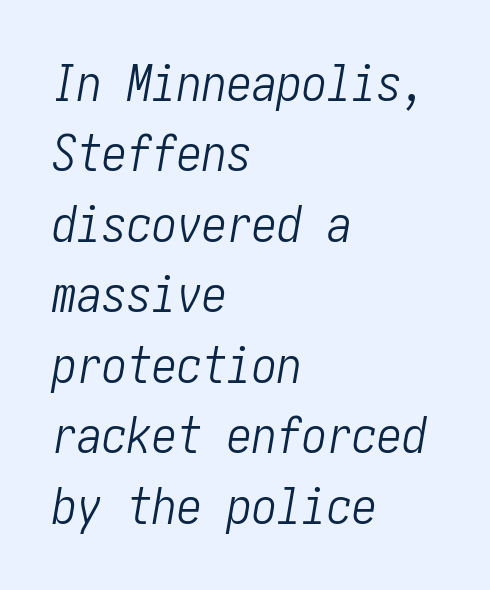
Q: Is the text bold? A: No.
Q: Is the text italic (slanted)? A: Yes, it leans right by about 10 degrees.
Q: Is the text underlined? A: No.
Q: How is the paragraph aligned? A: Left-aligned.
Q: Is the spacing between letters normal or unusually wide? A: Normal.
Q: Is the spacing between lines tight, normal or loose? A: Normal.
Q: Width (condensed, normal, or wide)? A: Condensed.
Q: Stroke contrast? A: Low.
Q: x-height? A: Medium.
